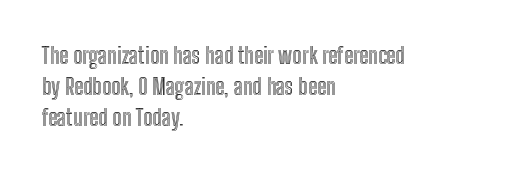
Nope, not italic — everything's standing straight. You could call the tracking neutral — neither tight nor loose. Descenders hang freely into open space. Vertical spacing — default. The compositor pushed each line to the left boundary.
